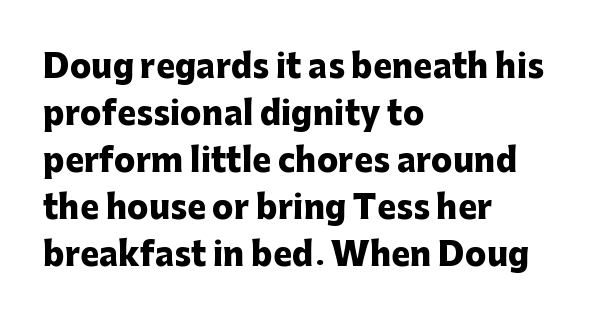
This sample uses a sans-serif face. Just letters on the line, the space beneath them empty. The face used here is proportionally spaced, like ordinary book or web type. If you measured baseline to baseline, you'd find a middling distance. Teacher's note: observe the even left margin — that is flush-left alignment.
